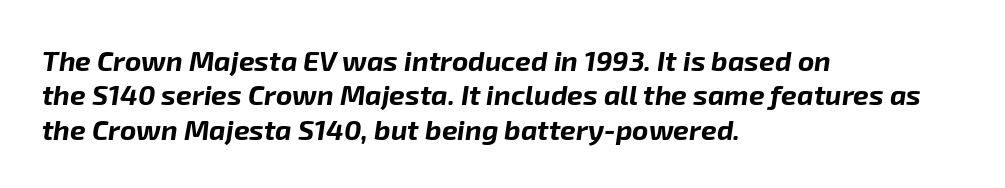
The letters sit at their default tracking, neither squeezed nor spread. The specimen reads as italic at a glance. The string is rendered with underlining switched off. A dark, heavy texture on the line: the type is bold. Here the designer chose a conventional face with non-uniform glyph widths. A student would call this left alignment; a typographer would say flush left, rag right.
